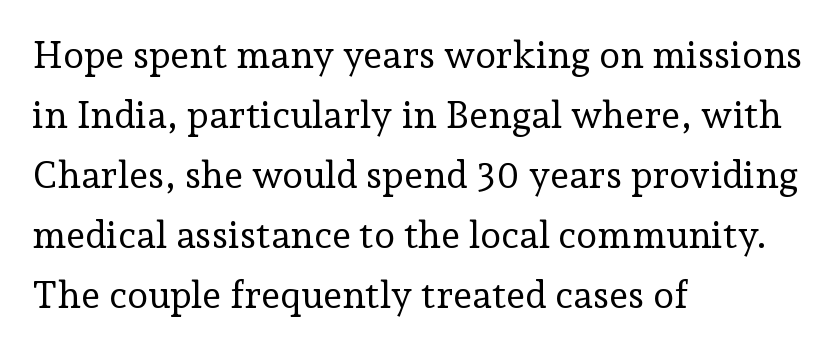
Q: Is the text bold? A: No.
Q: Is the text italic (slanted)? A: No, it is upright.
Q: Is the typeface a serif or a sans-serif typeface? A: Serif.
Q: Is the text underlined? A: No.
Q: How is the paragraph aligned? A: Left-aligned.
Q: Is the spacing between letters normal or unusually wide? A: Normal.
Q: Is the spacing between lines tight, normal or loose? A: Normal.
Q: Width (condensed, normal, or wide)? A: Normal.
Q: Stroke contrast? A: Low.
Q: x-height? A: Medium.
Q: Monospaced? A: No.
